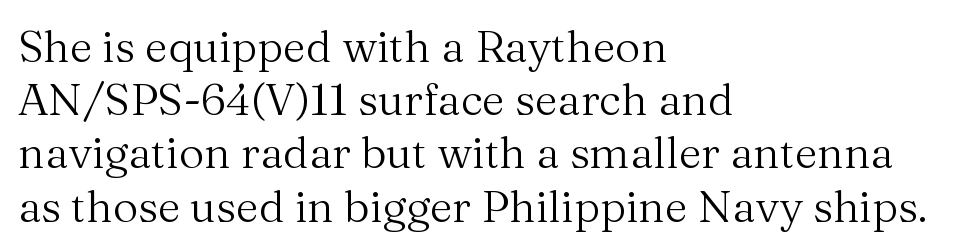
Words float on clear page, feet unadorned. This is the regular roman posture of the typeface. The weight would be labelled regular, book, light, or lighter still. Character widths vary here, with narrow letters taking less room than wide ones. Caption: standard tracking, unaltered. Old-style or modern, the face here clearly has serifs.
